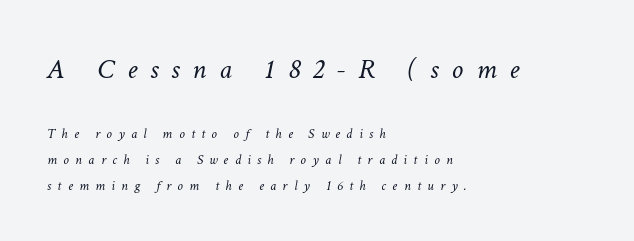
Q: Is the text bold? A: No.
Q: Is the text italic (slanted)? A: Yes, it leans right by about 11 degrees.
Q: Is the text underlined? A: No.
Q: How is the paragraph aligned? A: Left-aligned.
Q: Is the spacing between letters normal or unusually wide? A: Unusually wide.
Q: Which block of text is set in a larger size, the first (top) or the second (bottom)? A: The first (top) one.
Q: Width (condensed, normal, or wide)? A: Normal.
Q: Stroke contrast? A: Low.
Q: x-height? A: Medium.
Q: Monospaced? A: No.
